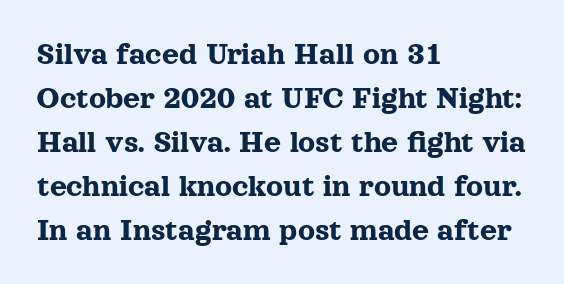
The image shows 33 px serif type, upright; set left-aligned, normal line spacing (1.33x), normal letter spacing, not underlined; a medium x-height.
